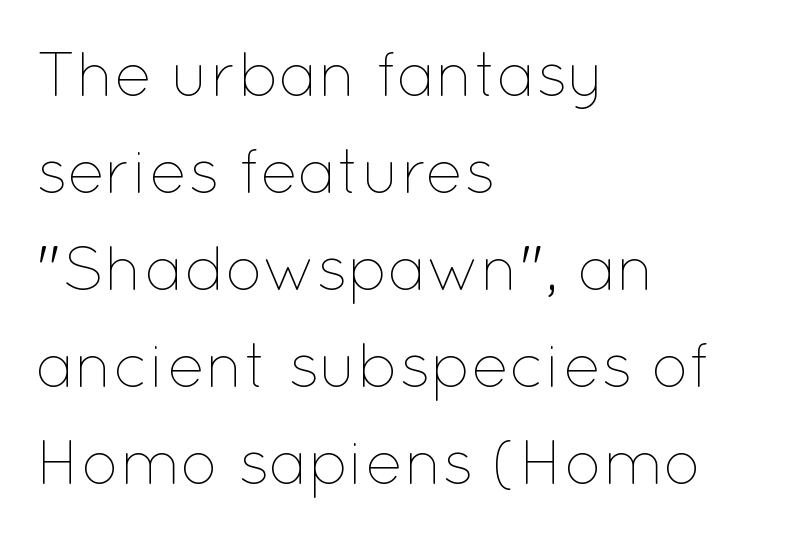
A typesetter would call this leading conventional body-copy spacing. The letters sit at their default tracking, neither squeezed nor spread. Rendered with straight, roman letterforms. This rendering uses left alignment, leaving the right contour irregular.
